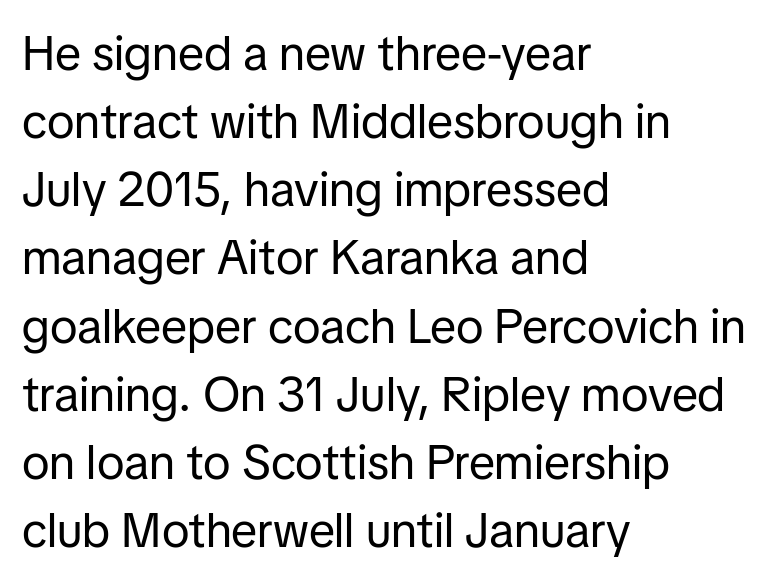
Looks like regular typesetting: each glyph gets only the width it needs. The designer left line spacing at the default. This sample uses a sans-serif face. Letter spacing: default.
